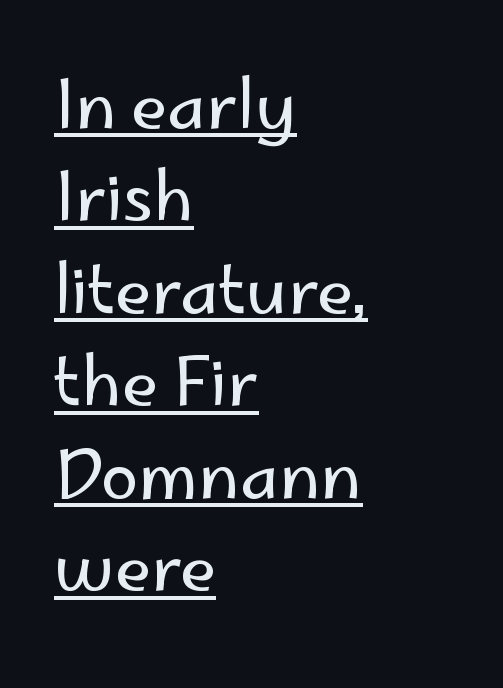
{"serif": "no", "italic": "no", "bold": "no", "weight": "regular", "width": "normal", "stroke_contrast": "low", "x_height": "small", "monospaced": "no", "underline": "yes", "align": "left", "line_spacing": "normal", "line_spacing_ratio": 1.38, "letter_spacing": "normal", "letter_spacing_em": 0.0, "glyph_px": 67}
